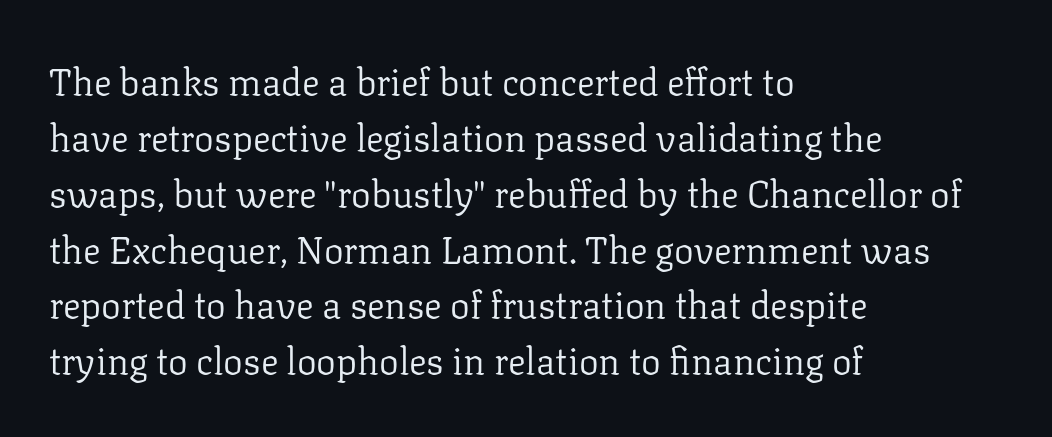
{"serif": "yes", "italic": "no", "bold": "no", "weight": "regular", "width": "normal", "stroke_contrast": "low", "x_height": "medium", "monospaced": "no", "underline": "no", "align": "left", "line_spacing": "normal", "line_spacing_ratio": 1.51, "letter_spacing": "normal", "letter_spacing_em": 0.0, "glyph_px": 37}
